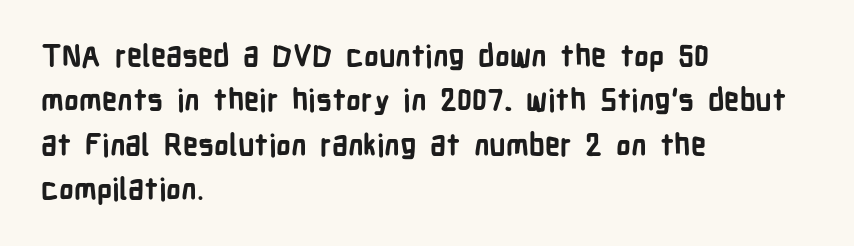
The letters are bold, with thick, heavy strokes. The passage shown has conventional tracking throughout. Line starts are locked; line ends wander. Evenly set lines give the paragraph a standard silhouette. Proportional: the letters do not fall into vertical columns. Any mark beneath the type? The region is blank.
